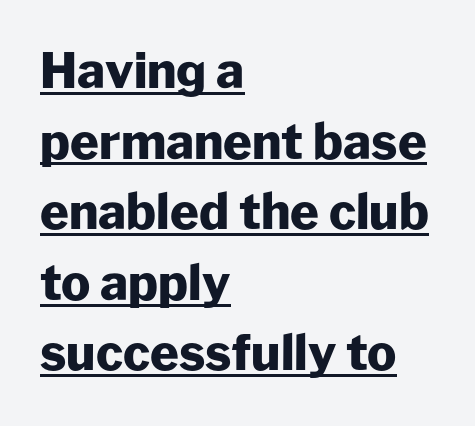
The face used here has the dense, thick strokes of a bold. A baseline rule has been typeset under these characters. This block has exactly the height ordinary leading produces. Line starts are locked; line ends wander. The letters stand straight up with perfectly vertical stems. The face used here is rendered with its standard letterfit.
